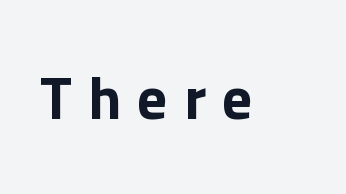
The image shows 60 px sans-serif type, upright; set unusually wide letter spacing (+0.27 em), not underlined; low stroke contrast and a medium x-height.
